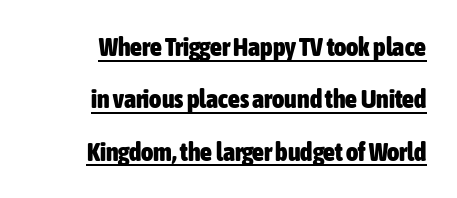
{"italic": "no", "bold": "yes", "underline": "yes", "align": "right", "line_spacing": "loose", "line_spacing_ratio": 2.01, "letter_spacing": "normal", "letter_spacing_em": 0.0, "glyph_px": 26}
